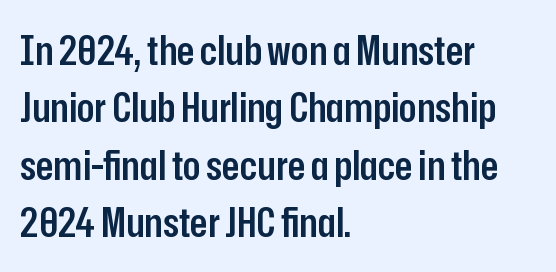
The passage is arranged the way most books set body copy — flush left. A typesetter would call this proportional, since set widths differ per character. The rendering shows plain stroke endings on the letterforms — a sans-serif design. Regarding leading, the lines here are spaced in the standard way. The lettering holds an erect, upright posture throughout. Compared with typical body copy, the letter spacing here is the same.
